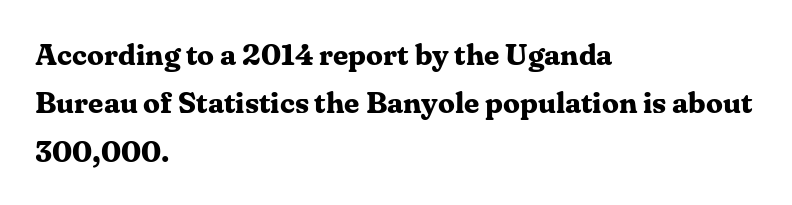
The image shows 30 px bold serif type, upright; set left-aligned, normal line spacing (1.61x), normal letter spacing, not underlined; medium stroke contrast and a medium x-height.
